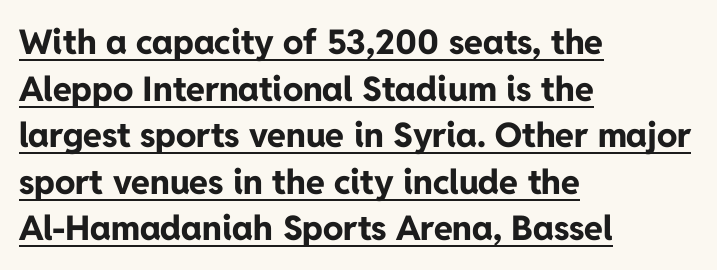
The image shows 34 px bold sans-serif type, upright; set left-aligned, normal line spacing (1.37x), normal letter spacing, underlined; low stroke contrast and a medium x-height.
